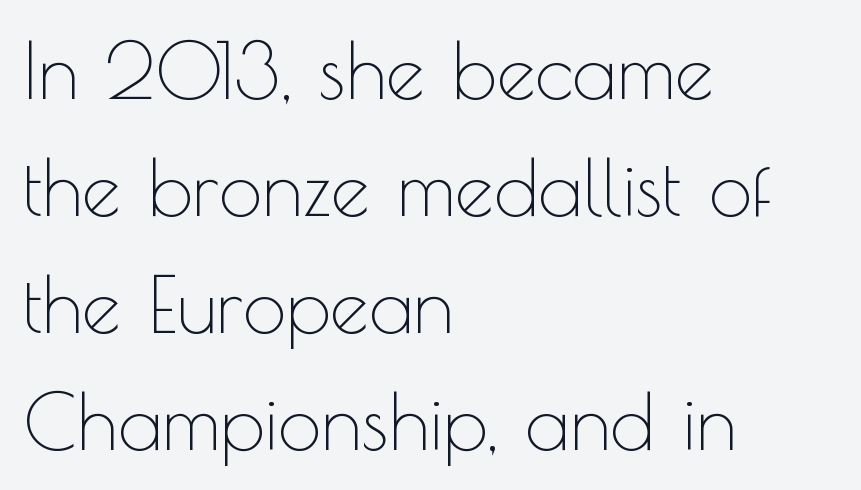
The image shows 78 px thin sans-serif type, upright; set left-aligned, normal line spacing (1.5x), normal letter spacing, not underlined; a small x-height.
